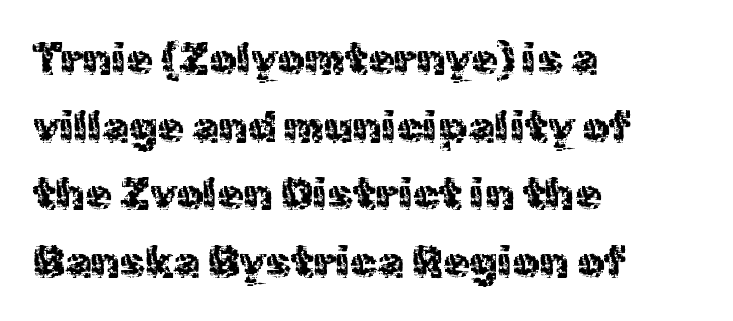
These lines are composed in type without serifs. The gap between lines stays unmarked. Tracking here is standard; glyphs follow each other at the usual distance. One glance says typical: line gaps are just what's usual.
